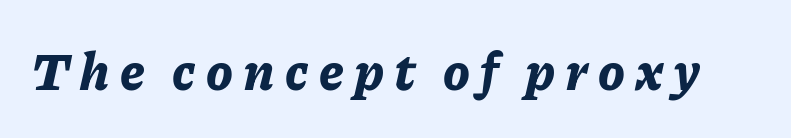
Q: Is the text bold? A: Yes.
Q: Is the text italic (slanted)? A: Yes, it leans right by about 11 degrees.
Q: Is the text underlined? A: No.
Q: Width (condensed, normal, or wide)? A: Normal.
Q: Stroke contrast? A: Low.
Q: x-height? A: Medium.
Q: Monospaced? A: No.
